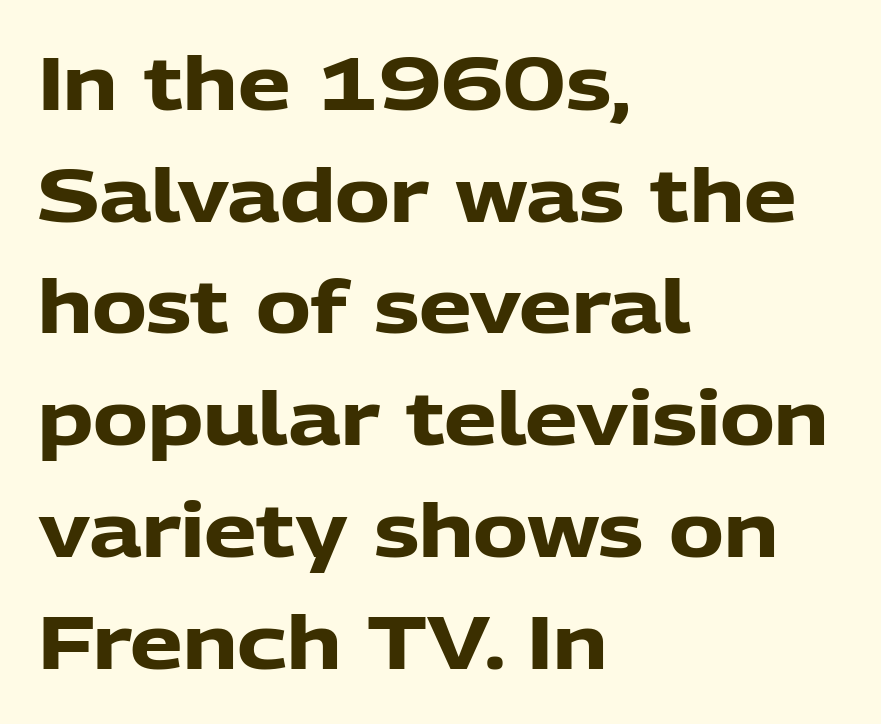
{"serif": "no", "italic": "no", "bold": "yes", "weight": "heavy", "width": "normal", "stroke_contrast": "low", "x_height": "medium", "monospaced": "no", "underline": "no", "align": "left", "line_spacing": "normal", "line_spacing_ratio": 1.51, "letter_spacing": "normal", "letter_spacing_em": 0.0, "glyph_px": 74}
